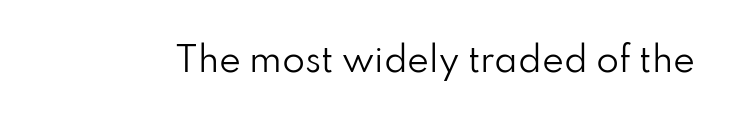
Is the type heavy? It reads as light-to-regular instead. Standard letterfit; no display-style spreading of the glyphs. Typographically, this falls in the sans-serif category. Honestly, there is no underline to notice here at all. You can tell it's not italic because the verticals are truly vertical.
